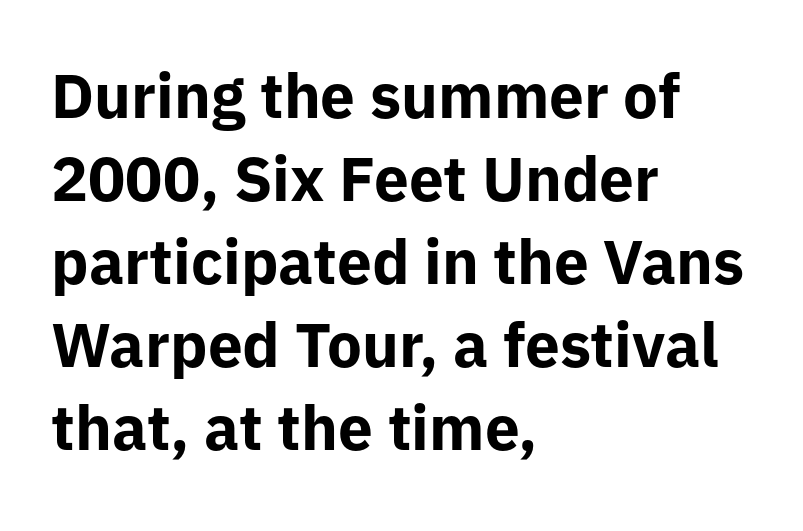
Q: Is the text bold? A: Yes.
Q: Is the text italic (slanted)? A: No, it is upright.
Q: Is the typeface a serif or a sans-serif typeface? A: Sans-serif.
Q: Is the text underlined? A: No.
Q: How is the paragraph aligned? A: Left-aligned.
Q: Is the spacing between letters normal or unusually wide? A: Normal.
Q: Is the spacing between lines tight, normal or loose? A: Normal.
Q: Width (condensed, normal, or wide)? A: Normal.
Q: Stroke contrast? A: Low.
Q: x-height? A: Medium.
Q: Monospaced? A: No.
